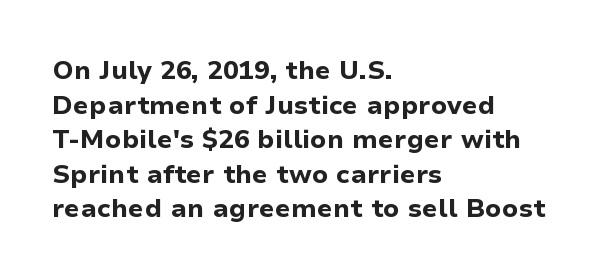
Do the letters lean? They stand straight. Standard letterfit; no display-style spreading of the glyphs. The strip under each line holds only bare page. The rendering anchors every line to the left-hand side. The glyphs have the mass of a bold cut. Quick note: interline space is typical.
